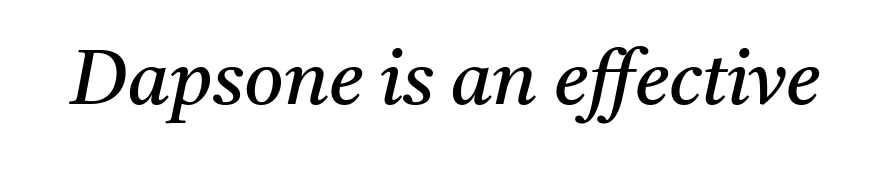
{"serif": "yes", "italic": "yes", "lean": "right", "slant_degrees": 11, "bold": "no", "weight": "regular", "width": "normal", "stroke_contrast": "medium", "x_height": "medium", "monospaced": "no", "underline": "no", "letter_spacing": "normal", "letter_spacing_em": 0.0, "glyph_px": 76}
